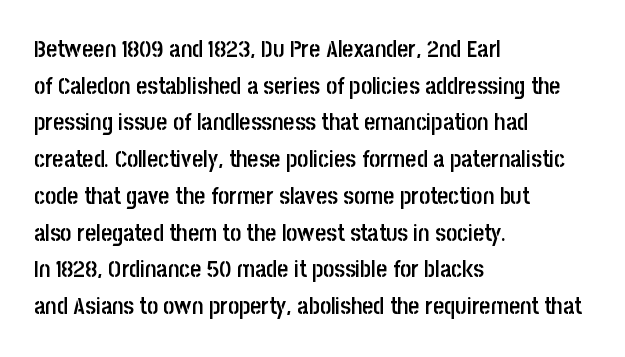
The image shows 24 px text type, upright; set left-aligned, normal line spacing (1.53x), normal letter spacing, not underlined.
